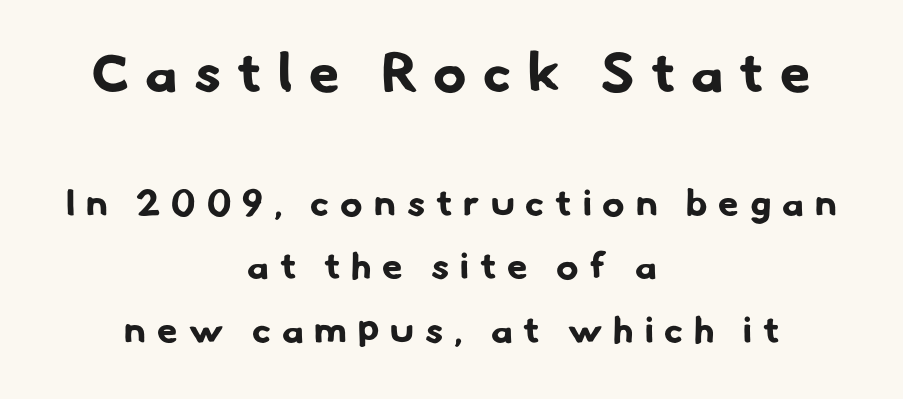
The image shows 55 px bold sans-serif type; set centered, line spacing 1.71x, unusually wide letter spacing (+0.3 em), not underlined; the first (top) block is 1.49x larger; low stroke contrast and a small x-height.
